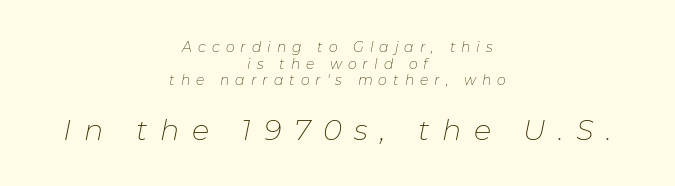
The foot of each line stays bare and open. Between one letter and the next there's a generous, obvious gap. This sample has the flowing, uneven cadence of proportional lettering. Weight: regular or lighter.
